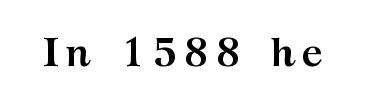
The image shows 40 px semibold, wide serif type, upright; set not underlined; medium stroke contrast and a medium x-height.
